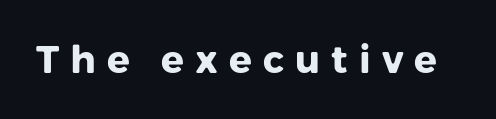
Q: Is the text bold? A: Yes.
Q: Is the text italic (slanted)? A: No, it is upright.
Q: Is the typeface a serif or a sans-serif typeface? A: Sans-serif.
Q: Is the text underlined? A: No.
Q: Is the spacing between letters normal or unusually wide? A: Unusually wide.
Q: Width (condensed, normal, or wide)? A: Normal.
Q: Stroke contrast? A: Low.
Q: x-height? A: Medium.
Q: Monospaced? A: No.
